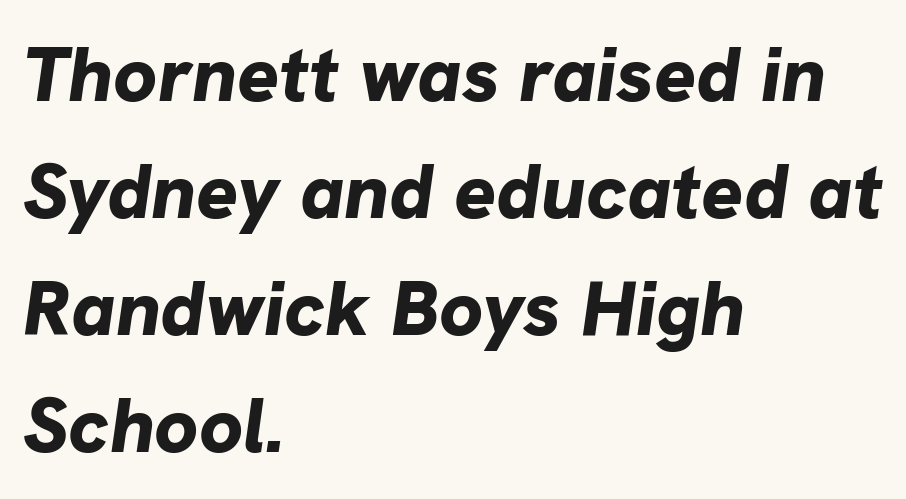
Q: Is the text bold? A: Yes.
Q: Is the text italic (slanted)? A: Yes, it leans right by about 8 degrees.
Q: Is the text underlined? A: No.
Q: How is the paragraph aligned? A: Left-aligned.
Q: Is the spacing between letters normal or unusually wide? A: Normal.
Q: Is the spacing between lines tight, normal or loose? A: Normal.
Q: Width (condensed, normal, or wide)? A: Normal.
Q: Stroke contrast? A: Low.
Q: x-height? A: Medium.
Q: Monospaced? A: No.
